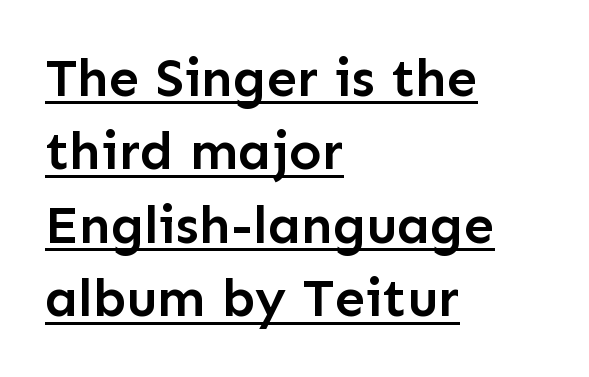
The line-height multiplier appears to be the usual default. This is moderately heavy type, rendered in semibold. Notice how the passage keeps a crisp vertical edge on the left only. The rendering uses natural spacing where letterforms have individual widths. The specimen reads as upright at a glance. These lines keep a tight, regular rhythm from letter to letter.
